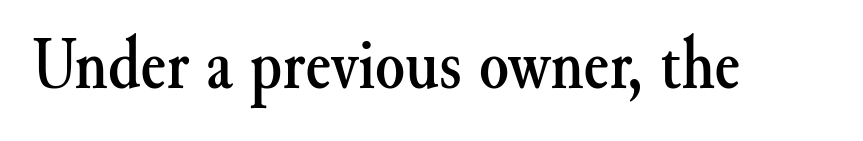
Q: Is the text italic (slanted)? A: No, it is upright.
Q: Is the typeface a serif or a sans-serif typeface? A: Serif.
Q: Is the text underlined? A: No.
Q: Is the spacing between letters normal or unusually wide? A: Normal.
Q: Width (condensed, normal, or wide)? A: Normal.
Q: Stroke contrast? A: Medium.
Q: x-height? A: Small.
Q: Monospaced? A: No.
